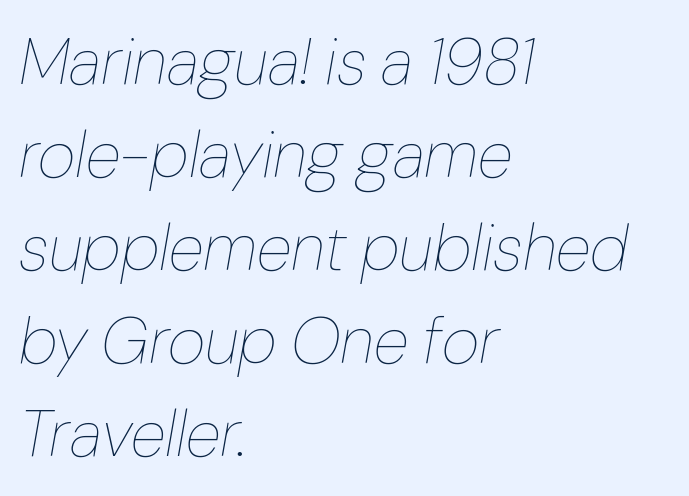
Honestly, the letter spacing is just normal — you wouldn't notice it. The passage shown is not bold in any degree. The space beneath each line is pristine and unruled. Visually the block forms a straight wall on the left and a jagged coastline on the right.
